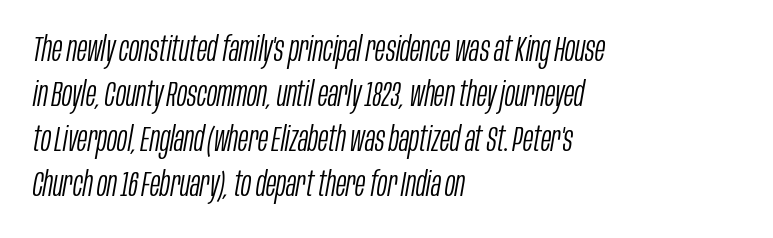
Q: Is the text bold? A: No.
Q: Is the text italic (slanted)? A: Yes, it leans right by about 10 degrees.
Q: Is the text underlined? A: No.
Q: How is the paragraph aligned? A: Left-aligned.
Q: Is the spacing between letters normal or unusually wide? A: Normal.
Q: Is the spacing between lines tight, normal or loose? A: Normal.
Q: Width (condensed, normal, or wide)? A: Condensed.
Q: Stroke contrast? A: Low.
Q: x-height? A: Large.
Q: Monospaced? A: No.
